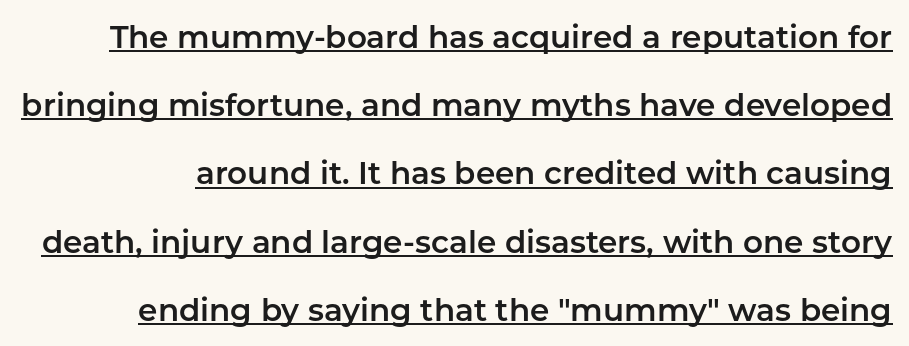
Q: Is the text italic (slanted)? A: No, it is upright.
Q: Is the typeface a serif or a sans-serif typeface? A: Sans-serif.
Q: Is the text underlined? A: Yes.
Q: Is the spacing between letters normal or unusually wide? A: Normal.
Q: Is the spacing between lines tight, normal or loose? A: Loose.
Q: Width (condensed, normal, or wide)? A: Normal.
Q: Stroke contrast? A: Low.
Q: x-height? A: Medium.
Q: Monospaced? A: No.
